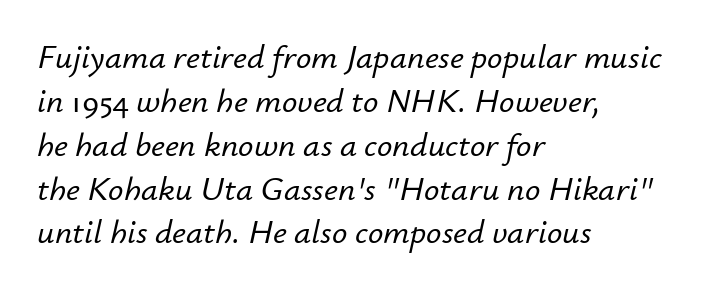
The image shows 34 px text type, italic (leaning right); set left-aligned, normal line spacing (1.29x), normal letter spacing, not underlined; low stroke contrast and a small x-height.
